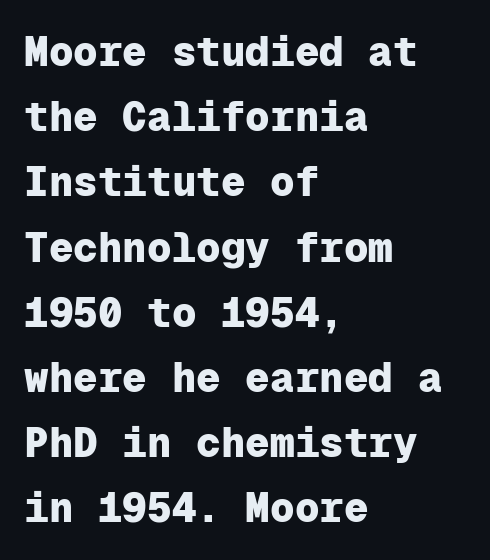
Each word holds together tightly as a unit, with standard inter-letter gaps. The specimen reads as upright at a glance. The strip under each line holds only bare page. These lines are rendered in a fixed-pitch font. Honestly, the row spacing looks completely unremarkable. Are there feet on the stems? There aren't — it's a sans.
